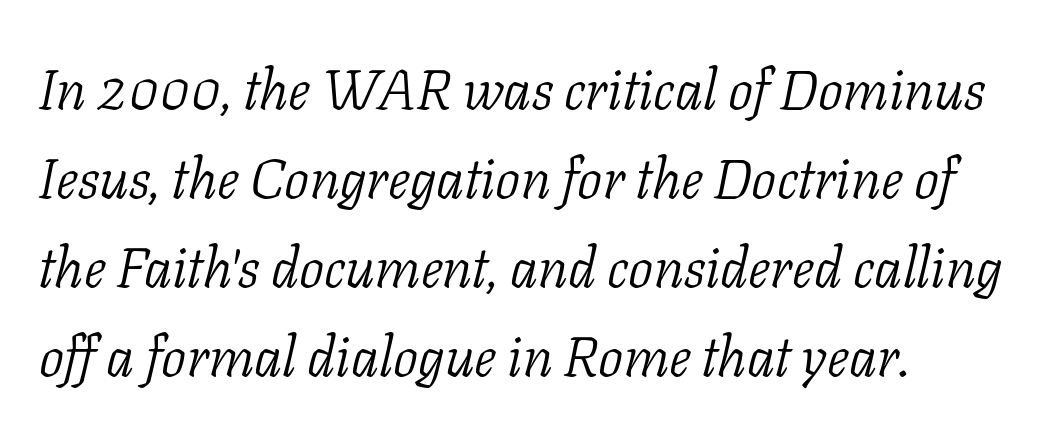
Q: Is the text bold? A: No.
Q: Is the text italic (slanted)? A: Yes, it leans right by about 11 degrees.
Q: Is the typeface a serif or a sans-serif typeface? A: Serif.
Q: Is the text underlined? A: No.
Q: How is the paragraph aligned? A: Left-aligned.
Q: Is the spacing between letters normal or unusually wide? A: Normal.
Q: Is the spacing between lines tight, normal or loose? A: Normal.
Q: Width (condensed, normal, or wide)? A: Normal.
Q: Stroke contrast? A: Low.
Q: x-height? A: Medium.
Q: Monospaced? A: No.
